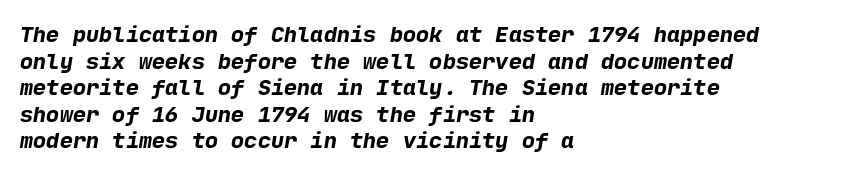
The image shows 22 px bold type; set left-aligned, line spacing 1.21x, normal letter spacing, not underlined.
